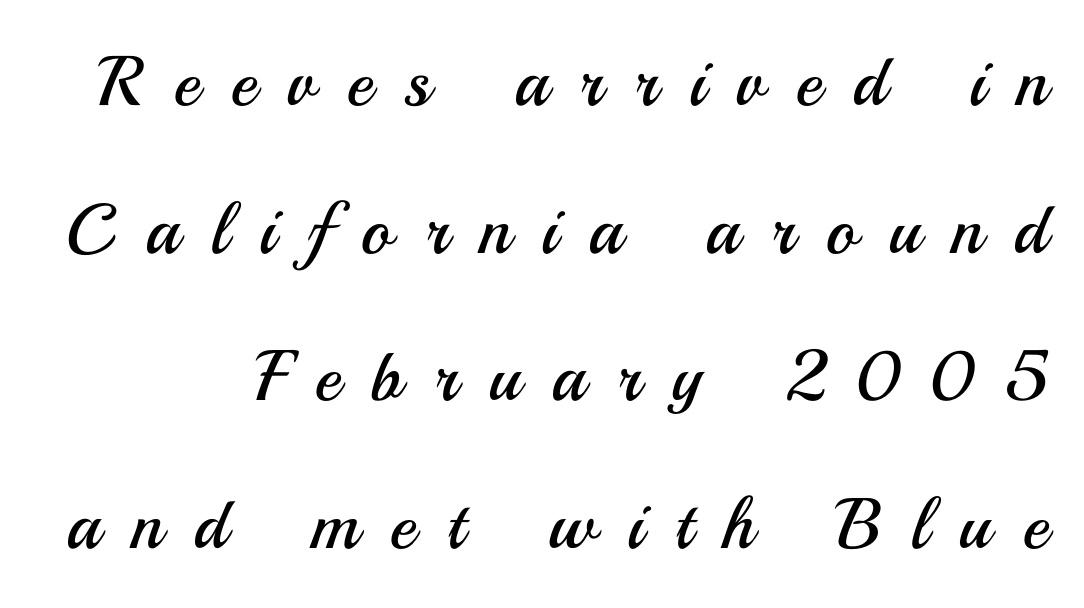
Line spacing here is loose. The font sits on the lighter half of the weight spectrum, regular included. Think of a printed novel: that variable character pitch is what you see here. Check under the words: just untouched page.
